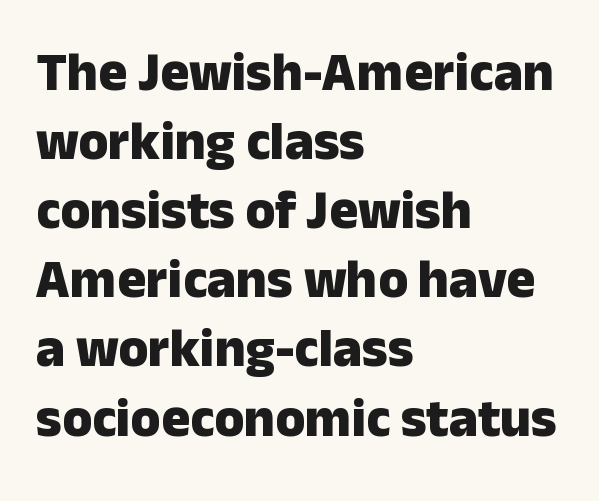
Descenders hang freely into open space. Notice how thick the strokes are: this is what a full bold looks like. Alignment: flush left. The glyphs in this specimen are sans serif.
